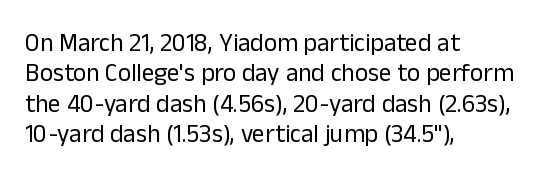
Q: Is the text bold? A: No.
Q: Is the text italic (slanted)? A: No, it is upright.
Q: Is the text underlined? A: No.
Q: How is the paragraph aligned? A: Left-aligned.
Q: Is the spacing between letters normal or unusually wide? A: Normal.
